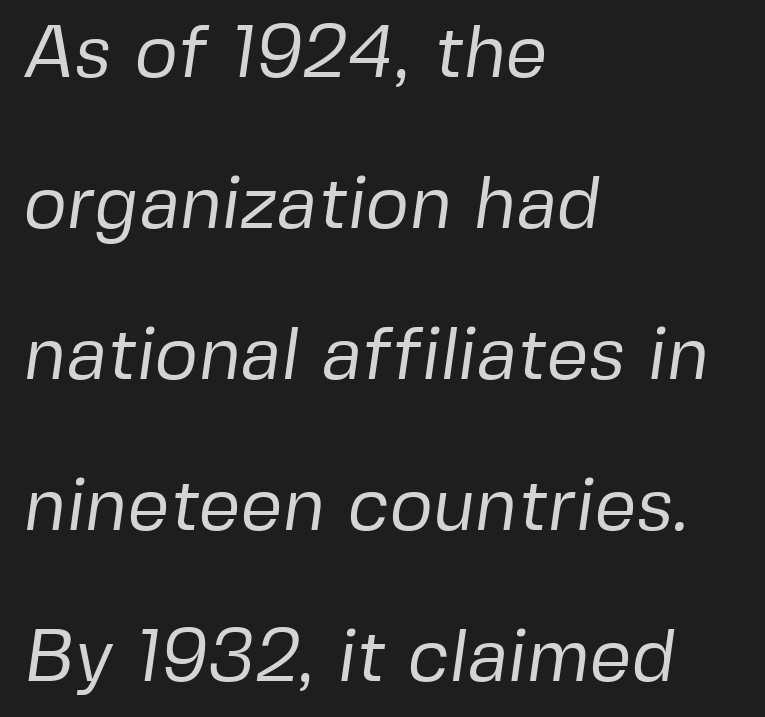
The image shows 74 px regular-weight sans-serif type; set left-aligned, loose line spacing (2.04x), normal letter spacing, not underlined; low stroke contrast and a medium x-height.
